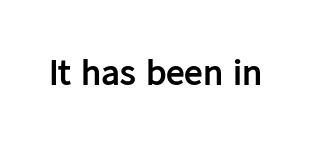
Tracking here is standard; glyphs follow each other at the usual distance. The rendering shows plain stroke endings on the letterforms — a sans-serif design. The foot of each line stays bare and open. The passage shown is emphatically bold.
